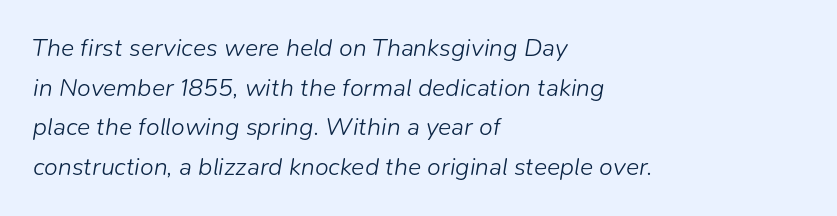
Q: Is the text bold? A: No.
Q: Is the text italic (slanted)? A: Yes, it leans right by about 9 degrees.
Q: Is the text underlined? A: No.
Q: How is the paragraph aligned? A: Left-aligned.
Q: Is the spacing between letters normal or unusually wide? A: Normal.
Q: Is the spacing between lines tight, normal or loose? A: Normal.
